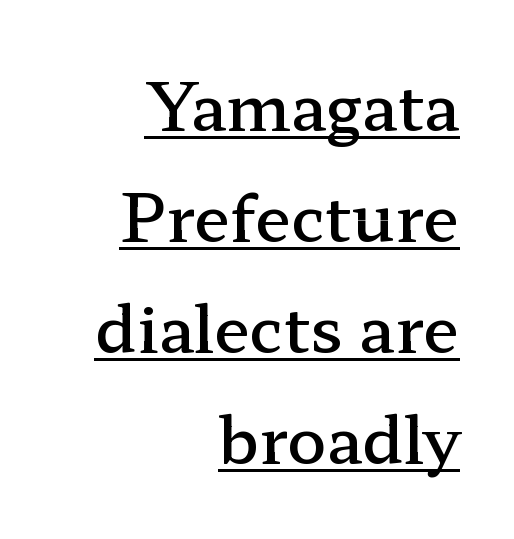
Q: Is the text bold? A: Semi-bold.
Q: Is the text italic (slanted)? A: No, it is upright.
Q: Is the typeface a serif or a sans-serif typeface? A: Serif.
Q: Is the text underlined? A: Yes.
Q: How is the paragraph aligned? A: Right-aligned.
Q: Is the spacing between letters normal or unusually wide? A: Normal.
Q: Width (condensed, normal, or wide)? A: Wide.
Q: Stroke contrast? A: Low.
Q: x-height? A: Medium.
Q: Monospaced? A: No.
